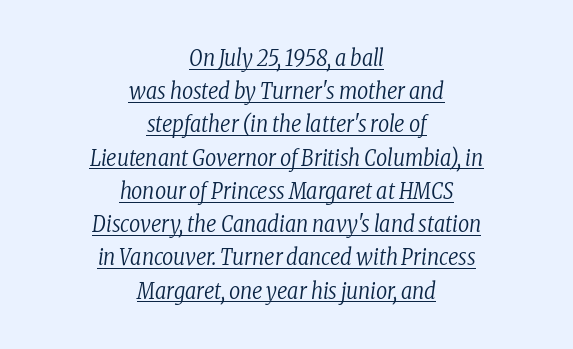
Q: Is the text bold? A: No.
Q: Is the text italic (slanted)? A: Yes, it leans right by about 8 degrees.
Q: Is the text underlined? A: Yes.
Q: How is the paragraph aligned? A: Centered.
Q: Is the spacing between letters normal or unusually wide? A: Normal.
Q: Is the spacing between lines tight, normal or loose? A: Normal.
